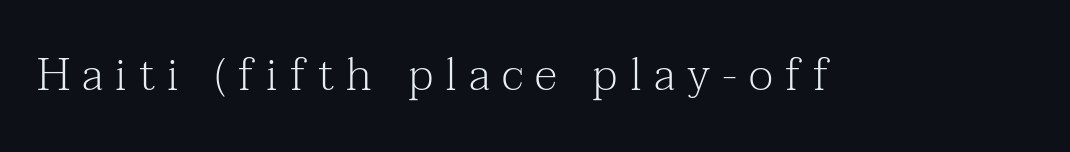
Q: Is the text bold? A: No.
Q: Is the text italic (slanted)? A: No, it is upright.
Q: Is the typeface a serif or a sans-serif typeface? A: Serif.
Q: Is the text underlined? A: No.
Q: Is the spacing between letters normal or unusually wide? A: Unusually wide.
Q: Width (condensed, normal, or wide)? A: Normal.
Q: Stroke contrast? A: Medium.
Q: x-height? A: Medium.
Q: Monospaced? A: No.
